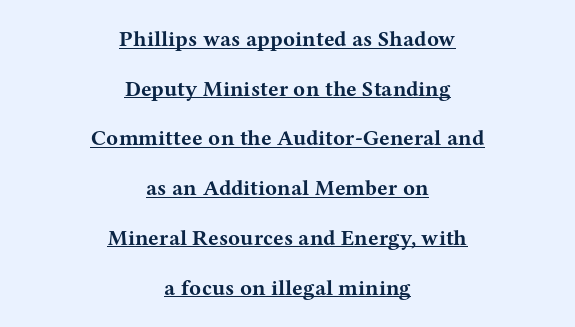
{"italic": "no", "bold": "yes", "underline": "yes", "align": "center", "line_spacing": "loose", "line_spacing_ratio": 2.26, "letter_spacing": "normal", "letter_spacing_em": 0.0, "glyph_px": 22}
